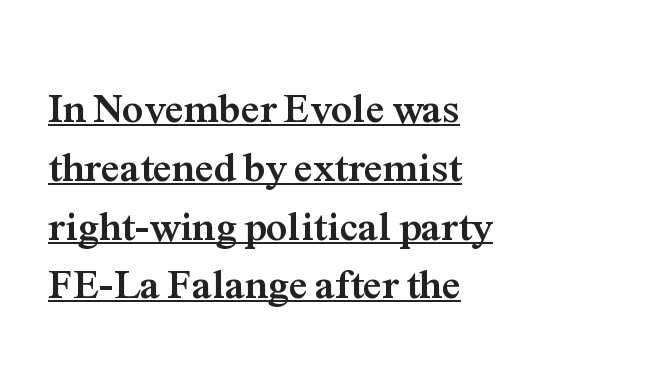
Q: Is the text bold? A: Yes.
Q: Is the text italic (slanted)? A: No, it is upright.
Q: Is the typeface a serif or a sans-serif typeface? A: Serif.
Q: Is the text underlined? A: Yes.
Q: How is the paragraph aligned? A: Left-aligned.
Q: Is the spacing between letters normal or unusually wide? A: Normal.
Q: Is the spacing between lines tight, normal or loose? A: Normal.
Q: Width (condensed, normal, or wide)? A: Normal.
Q: Stroke contrast? A: Medium.
Q: x-height? A: Medium.
Q: Monospaced? A: No.
